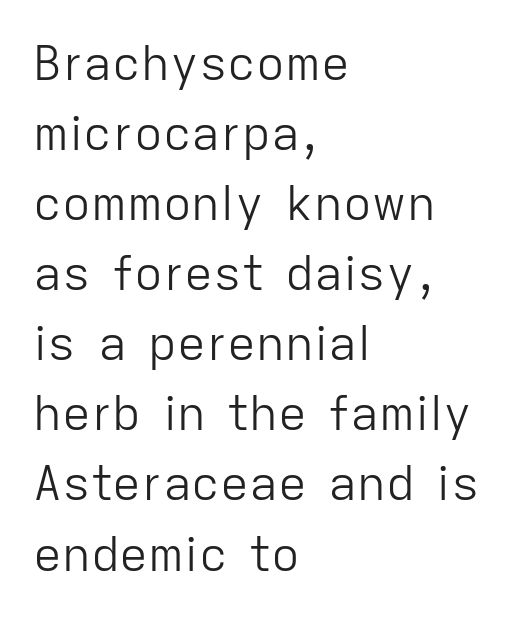
Evenly set lines give the paragraph a standard silhouette. The designer went with a sans here, leaving each stem footless. The zone under the glyphs is completely vacant. You could not count columns in this text — the font is proportionally spaced. Compared with typical body copy, the letter spacing here is the same. The type sits square on the baseline with zero lean.
